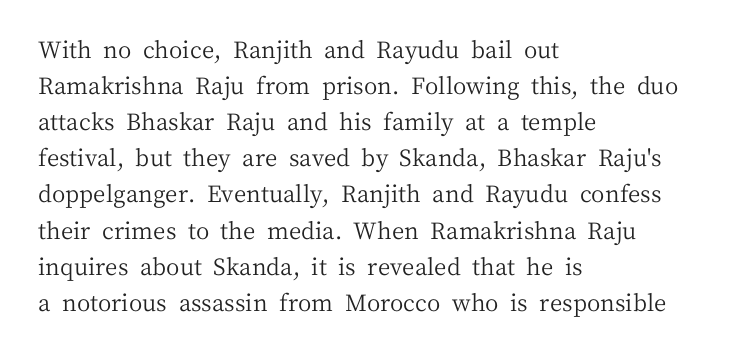
The image shows 23 px text type, upright; set left-aligned, normal line spacing (1.57x), normal letter spacing, not underlined.
